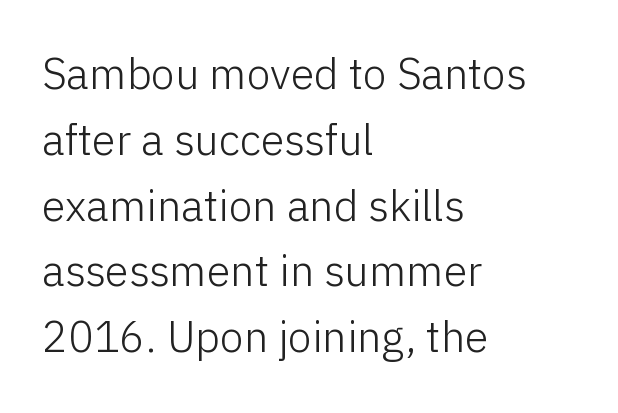
Is this a fixed-width face? No — the glyphs have proportional, varying widths. The leading is moderate, giving the passage an even texture. In terms of posture, this sample is upright. The specimen omits any rule beneath the text block's lines. A light-to-regular cut is what we see here.
